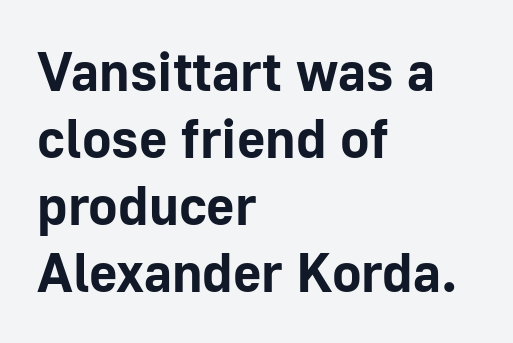
The letters stand upright; this is a roman face. Stroke thickness is high; the sample reads as a true bold. Beneath every word, the page is bare. The type is set solid horizontally, with unmodified tracking. Do the characters align in a grid? No, the font is proportional. Does the type have serifs? No, each stem ends abruptly.
